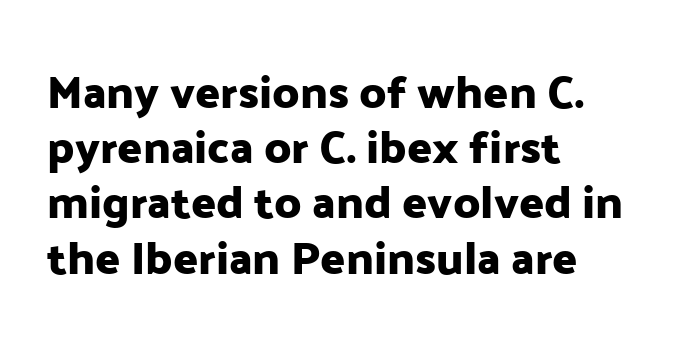
The image shows 46 px sans-serif type, upright; set left-aligned, line spacing 1.2x, normal letter spacing, not underlined; low stroke contrast and a medium x-height.
